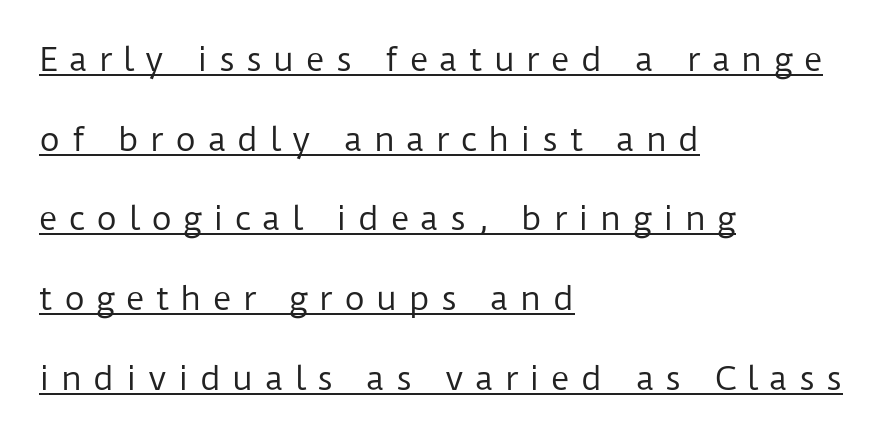
{"serif": "no", "italic": "no", "bold": "no", "weight": "regular", "width": "normal", "stroke_contrast": "low", "x_height": "medium", "monospaced": "no", "underline": "yes", "align": "left", "line_spacing": "loose", "line_spacing_ratio": 2.49, "letter_spacing": "wide", "letter_spacing_em": 0.35, "glyph_px": 32}
